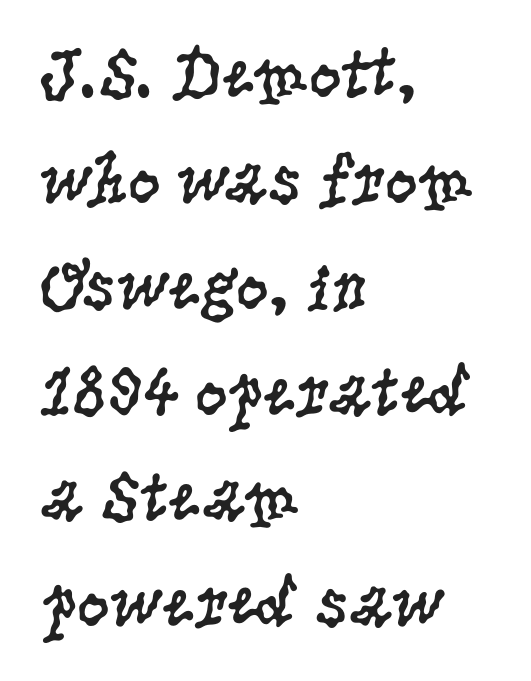
Q: Is the text bold? A: No.
Q: Is the typeface a serif or a sans-serif typeface? A: Serif.
Q: Is the text underlined? A: No.
Q: How is the paragraph aligned? A: Left-aligned.
Q: Is the spacing between letters normal or unusually wide? A: Normal.
Q: Is the spacing between lines tight, normal or loose? A: Normal.
Q: Width (condensed, normal, or wide)? A: Condensed.
Q: Stroke contrast? A: Low.
Q: x-height? A: Large.
Q: Monospaced? A: No.
